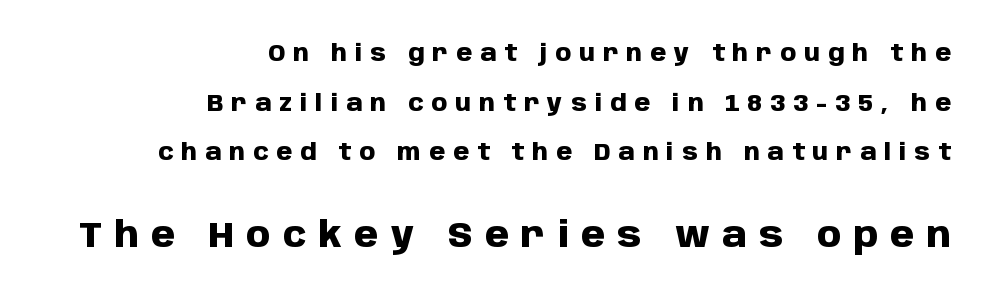
The image shows 35 px heavy sans-serif type, upright; set right-aligned, loose line spacing (2.16x), unusually wide letter spacing (+0.35 em), not underlined; the second (bottom) block is 1.52x larger; low stroke contrast and a large x-height.
